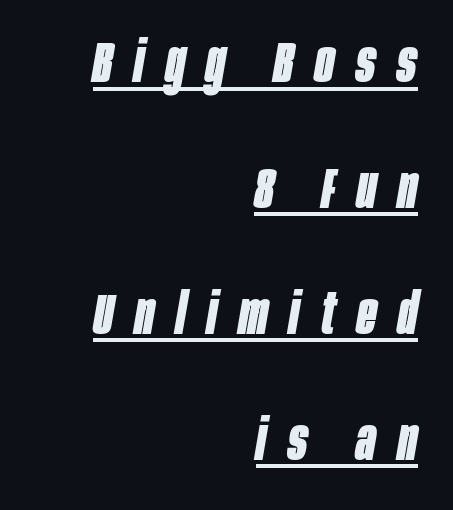
{"italic": "yes", "lean": "right", "slant_degrees": 10, "bold": "yes", "weight": "bold", "width": "condensed", "stroke_contrast": "low", "x_height": "large", "monospaced": "no", "underline": "yes", "align": "right", "line_spacing": "loose", "line_spacing_ratio": 2.21, "letter_spacing": "wide", "letter_spacing_em": 0.38, "glyph_px": 57}
